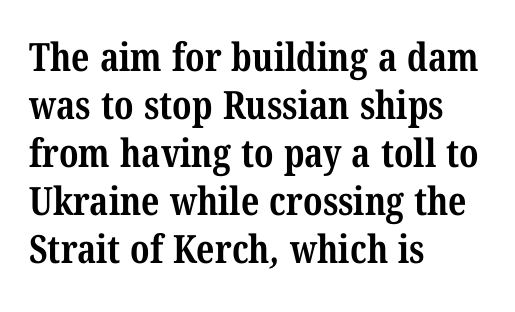
Chunky letters — that's bold for sure. Which margin do the lines hug? The left one — the right edge is uneven. Unlike a clean sans, this face finishes its strokes with serifs. Students, note that the glyphs here touch the page at normal intervals.
